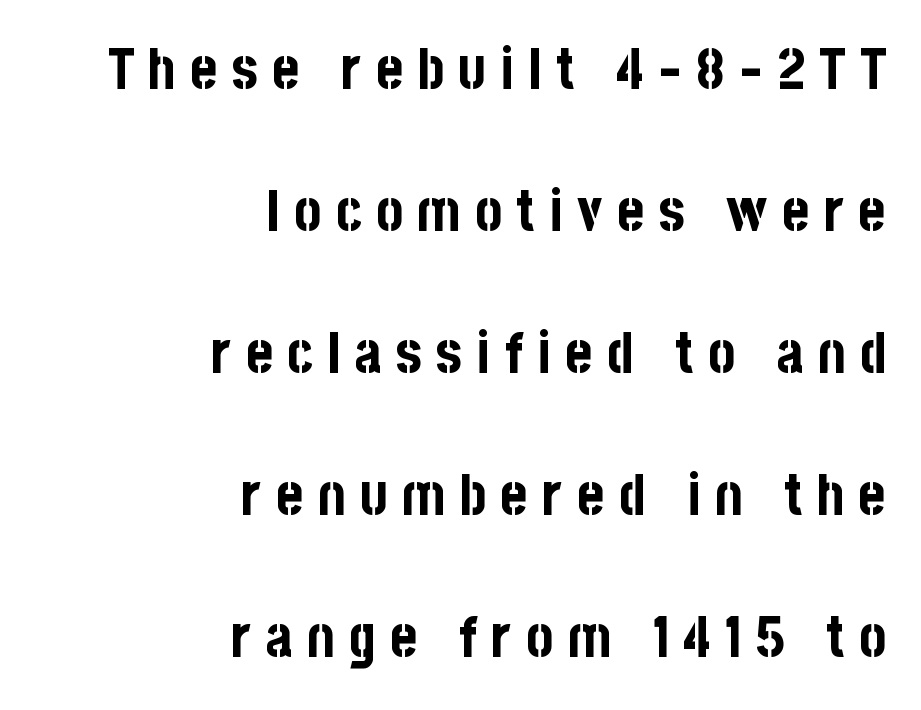
It's the straight-up-and-down kind of type. Stroke thickness is high; the sample reads as a true bold. Students, note that the glyphs here are deliberately spaced far apart. Decoration check: the copy has no underline.
